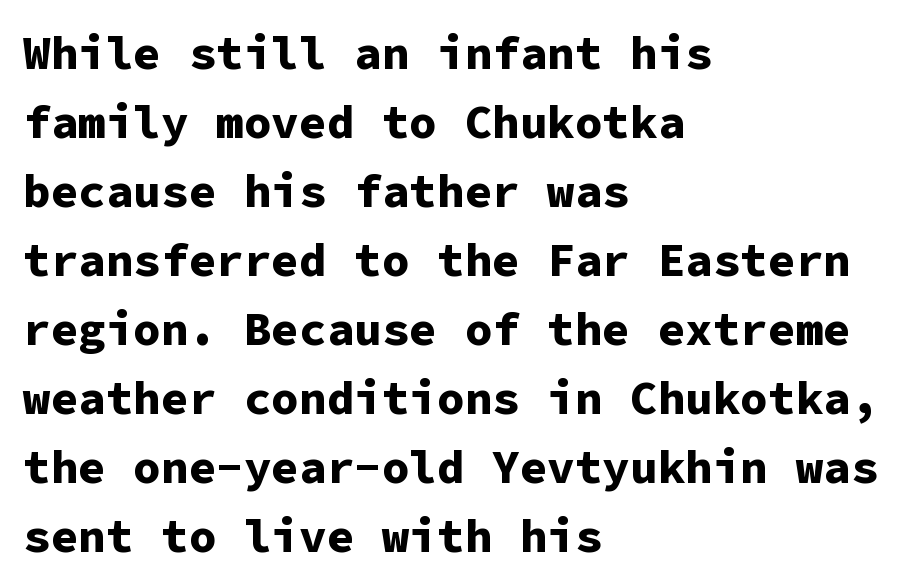
{"serif": "no", "italic": "no", "bold": "yes", "weight": "bold", "width": "normal", "stroke_contrast": "low", "x_height": "medium", "monospaced": "yes", "underline": "no", "align": "left", "line_spacing": "normal", "line_spacing_ratio": 1.5, "letter_spacing": "normal", "letter_spacing_em": 0.0, "glyph_px": 46}
